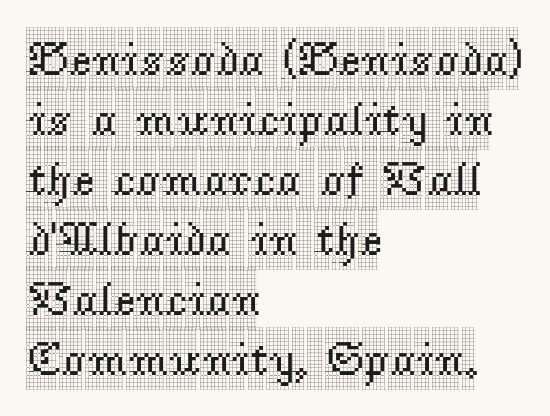
Q: Is the text italic (slanted)? A: No, it is upright.
Q: Is the typeface a serif or a sans-serif typeface? A: Serif.
Q: Is the text underlined? A: No.
Q: How is the paragraph aligned? A: Left-aligned.
Q: Is the spacing between letters normal or unusually wide? A: Normal.
Q: Is the spacing between lines tight, normal or loose? A: Normal.
Q: Width (condensed, normal, or wide)? A: Condensed.
Q: x-height? A: Large.
Q: Monospaced? A: No.
